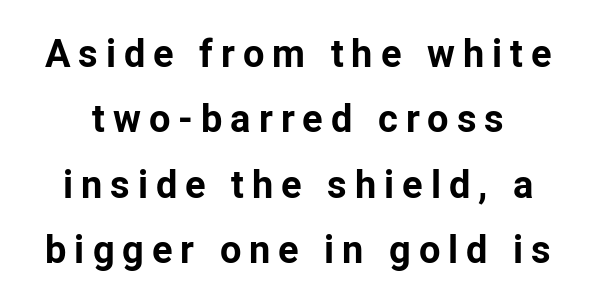
Loose tracking; the words dissolve into strings of separated letters. Spacing verdict: proportional, widths tailored to each character. Is this a sans? Yes — the strokes have no serifs. Unlike italic type, these characters show no tilt at all. The typesetting leans heavy: a genuine bold. The glyphs are unaccompanied by any horizontal stroke below them.
